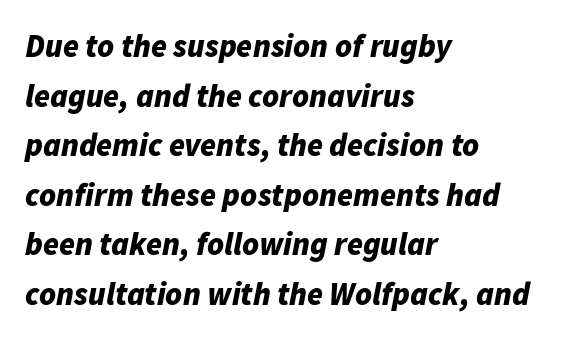
Q: Is the text bold? A: Yes.
Q: Is the text italic (slanted)? A: Yes, it leans right by about 11 degrees.
Q: Is the text underlined? A: No.
Q: How is the paragraph aligned? A: Left-aligned.
Q: Is the spacing between letters normal or unusually wide? A: Normal.
Q: Is the spacing between lines tight, normal or loose? A: Normal.
Q: Width (condensed, normal, or wide)? A: Normal.
Q: Stroke contrast? A: Low.
Q: x-height? A: Medium.
Q: Monospaced? A: No.
